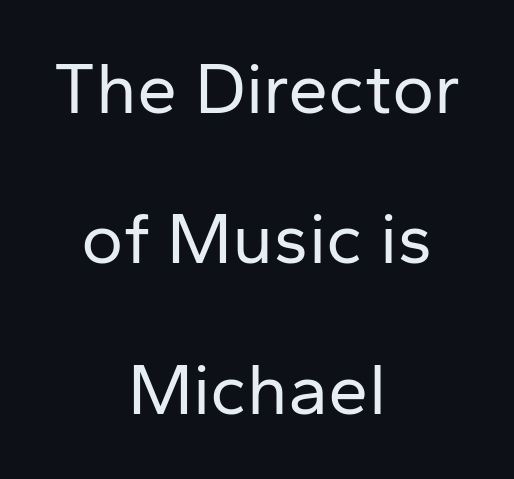
The axis of the letterforms is exactly vertical. The strokes carry an ordinary text weight at most. Default kerning and tracking; the words read as compact shapes. The string is rendered with underlining switched off. The rag falls on both sides of this text block equally. The designer dialed line spacing up above the default.
